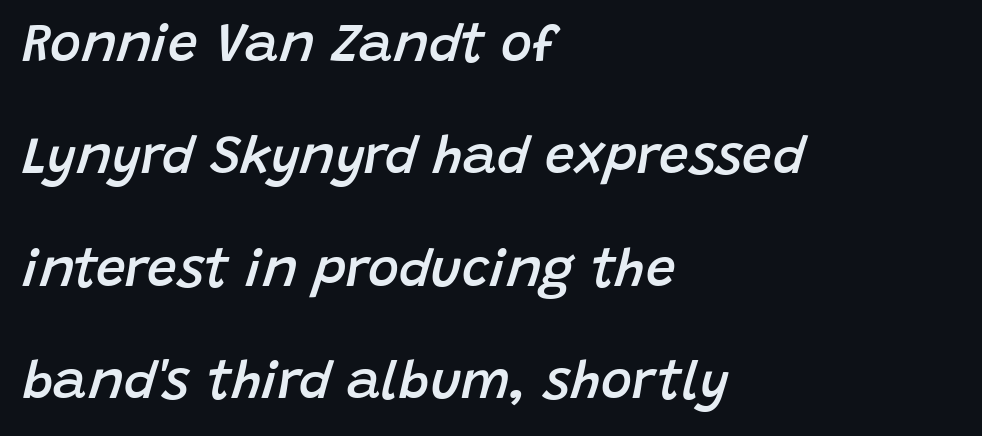
What stands out about the letter spacing? Nothing — it is the standard amount. One glance says open: line gaps are wider than usual. Descender tails drop into unmarked territory. Weight check: semibold — heavier than regular, not quite bold. The face used here is proportionally spaced, like ordinary book or web type.
